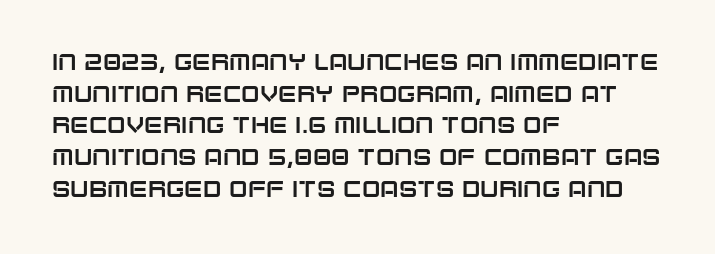
Ordinary non-slanted type is in use. Letter spacing: default. This sample is left-justified, so line endings fall wherever the words run out. Underline: absent. Successive baselines arrive at the customary interval.
